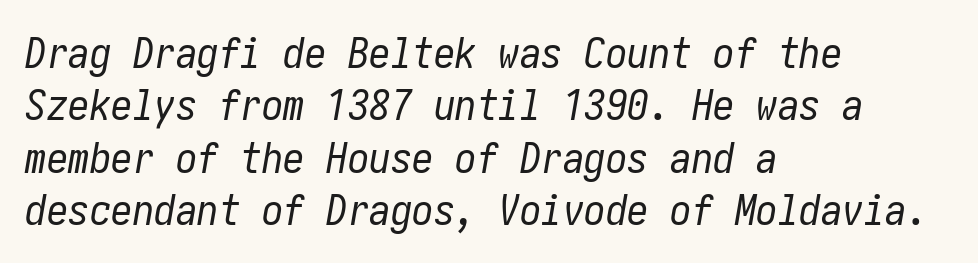
Q: Is the text bold? A: No.
Q: Is the text italic (slanted)? A: Yes, it leans right by about 10 degrees.
Q: Is the text underlined? A: No.
Q: How is the paragraph aligned? A: Left-aligned.
Q: Is the spacing between letters normal or unusually wide? A: Normal.
Q: Width (condensed, normal, or wide)? A: Condensed.
Q: Stroke contrast? A: Low.
Q: x-height? A: Medium.
